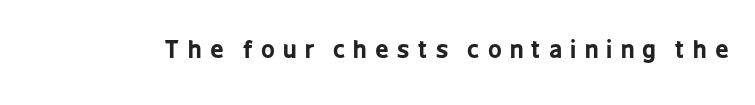
A typesetter would call this heavily tracked-out type. The sample has been set heavy, in full bold. Underlining? Definitely not there. These lines were composed using upright roman letters.
